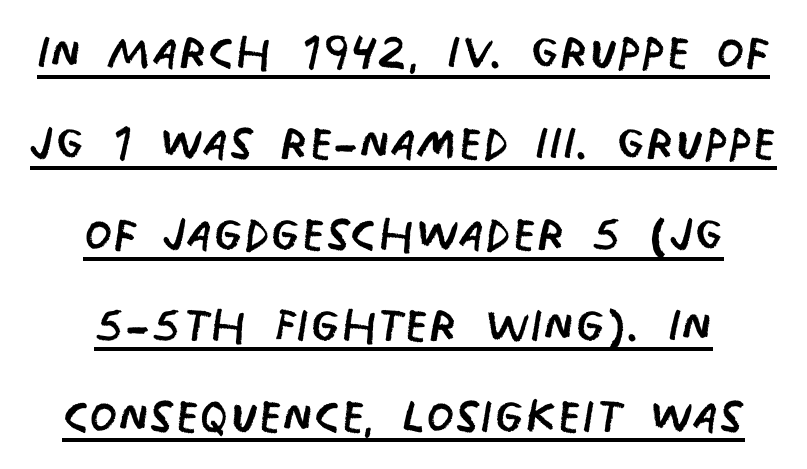
Q: Is the text bold? A: No.
Q: Is the typeface a serif or a sans-serif typeface? A: Sans-serif.
Q: Is the text underlined? A: Yes.
Q: How is the paragraph aligned? A: Centered.
Q: Is the spacing between letters normal or unusually wide? A: Normal.
Q: Is the spacing between lines tight, normal or loose? A: Normal.
Q: Width (condensed, normal, or wide)? A: Condensed.
Q: Stroke contrast? A: Low.
Q: x-height? A: Large.
Q: Monospaced? A: No.
